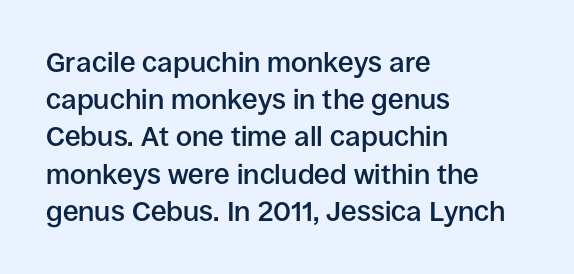
The image shows 28 px semibold sans-serif type, upright; set left-aligned, normal line spacing (1.33x), normal letter spacing, not underlined; low stroke contrast and a large x-height.
